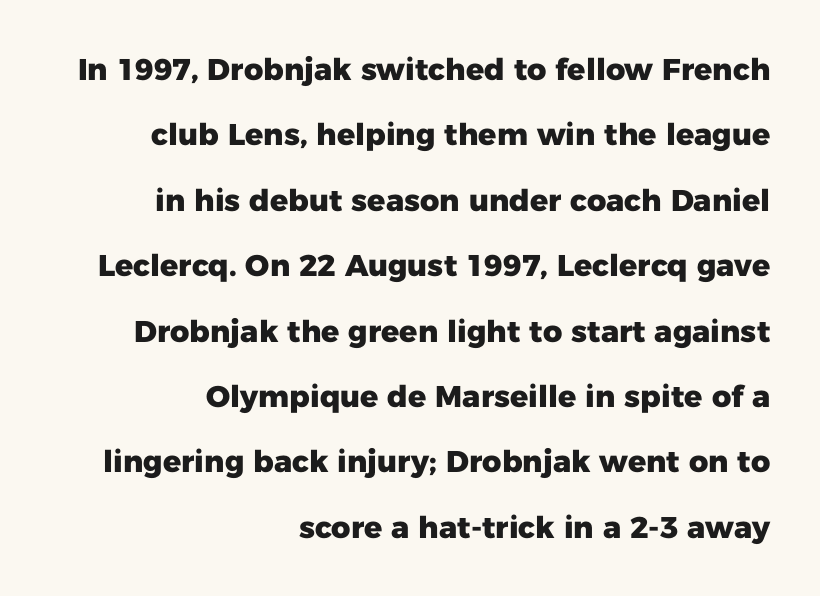
The image shows 30 px heavy sans-serif type, upright; set right-aligned, loose line spacing (2.18x), normal letter spacing, not underlined; low stroke contrast and a medium x-height.
